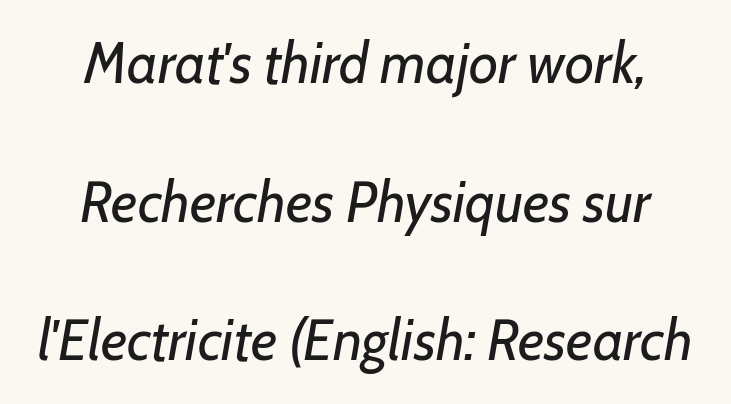
A clean baseline with only descenders dipping below it. Each new line begins a long way beneath the previous one. Characters are canted at an angle relative to the baseline's perpendicular. These lines keep a tight, regular rhythm from letter to letter. Character widths vary here, with narrow letters taking less room than wide ones. The characters are drawn with everyday or finer stroke widths.
